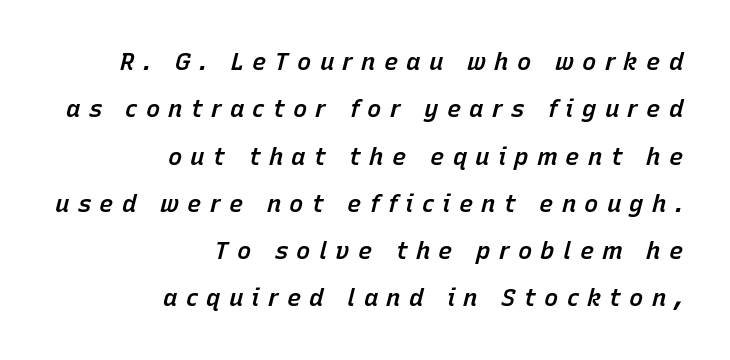
Look at the tracking — it's clearly loosened, letters drifting apart. A bit beefed up — I'd call it semibold rather than bold. Each new line begins a long way beneath the previous one. You can tell it's italic because the verticals aren't actually vertical. The text block is weighted toward the right margin, trailing off unevenly leftward. Honestly, there is no underline to notice here at all.
